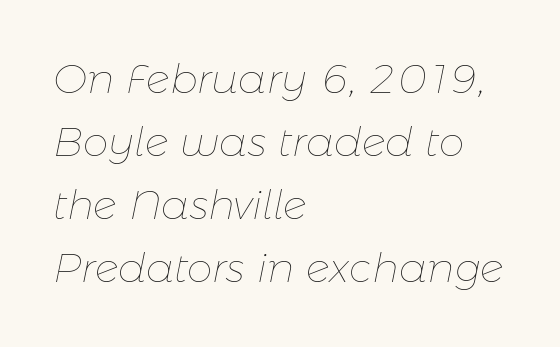
Q: Is the text bold? A: No.
Q: Is the text italic (slanted)? A: Yes, it leans right by about 11 degrees.
Q: Is the text underlined? A: No.
Q: How is the paragraph aligned? A: Left-aligned.
Q: Is the spacing between letters normal or unusually wide? A: Normal.
Q: Is the spacing between lines tight, normal or loose? A: Normal.
Q: Width (condensed, normal, or wide)? A: Normal.
Q: Stroke contrast? A: Low.
Q: x-height? A: Medium.
Q: Monospaced? A: No.
